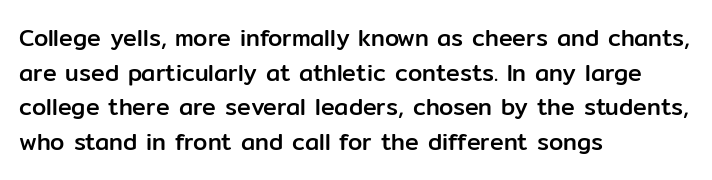
{"italic": "no", "underline": "no", "align": "left", "line_spacing": "normal", "line_spacing_ratio": 1.51, "letter_spacing": "normal", "letter_spacing_em": 0.0, "glyph_px": 23}
